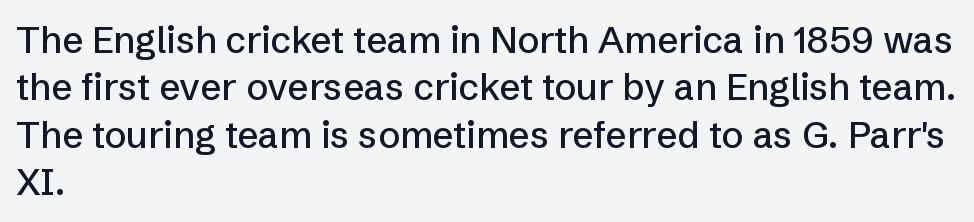
Q: Is the text italic (slanted)? A: No, it is upright.
Q: Is the typeface a serif or a sans-serif typeface? A: Sans-serif.
Q: Is the text underlined? A: No.
Q: How is the paragraph aligned? A: Left-aligned.
Q: Is the spacing between letters normal or unusually wide? A: Normal.
Q: Is the spacing between lines tight, normal or loose? A: Normal.
Q: Width (condensed, normal, or wide)? A: Normal.
Q: Stroke contrast? A: Low.
Q: x-height? A: Medium.
Q: Monospaced? A: No.
